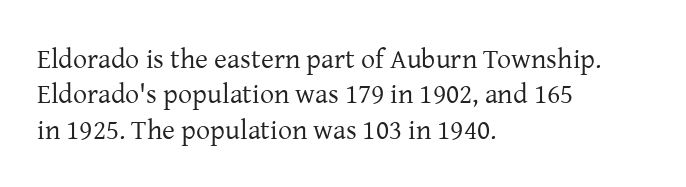
The image shows 28 px regular-weight serif type, upright; set left-aligned, normal line spacing (1.26x), normal letter spacing, not underlined; low stroke contrast and a medium x-height.
